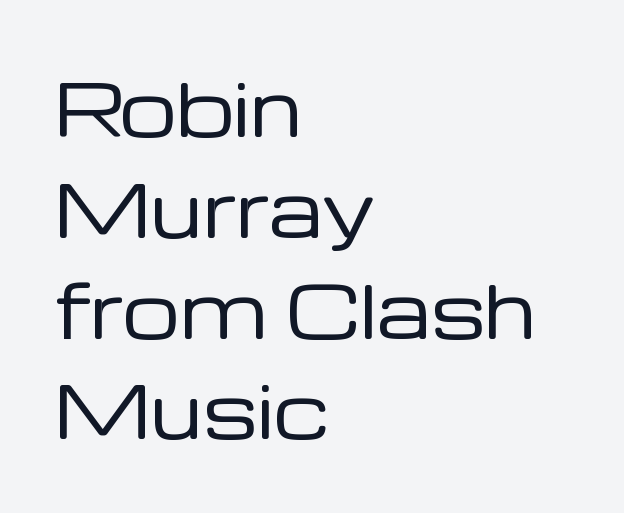
{"serif": "no", "italic": "no", "bold": "no", "weight": "regular", "width": "normal", "stroke_contrast": "low", "x_height": "medium", "monospaced": "no", "underline": "no", "align": "left", "line_spacing": "normal", "line_spacing_ratio": 1.4, "letter_spacing": "normal", "letter_spacing_em": 0.0, "glyph_px": 72}
